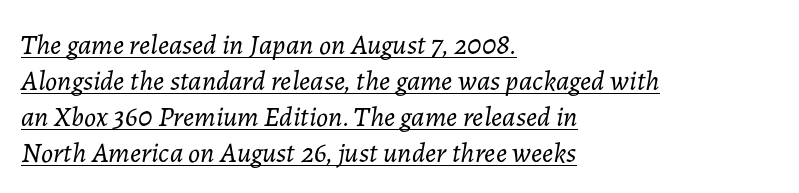
The image shows 28 px light type, italic (leaning right); set left-aligned, normal line spacing (1.29x), normal letter spacing, underlined; low stroke contrast and a medium x-height.
